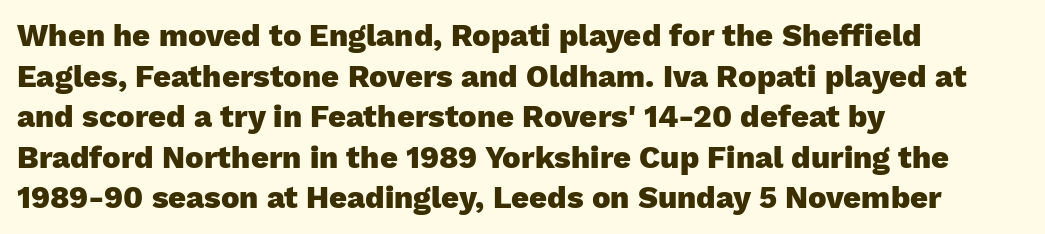
{"serif": "no", "italic": "no", "bold": "yes", "weight": "heavy", "width": "normal", "stroke_contrast": "low", "x_height": "medium", "monospaced": "no", "underline": "no", "align": "left", "line_spacing": "normal", "line_spacing_ratio": 1.31, "letter_spacing": "normal", "letter_spacing_em": 0.0, "glyph_px": 31}
